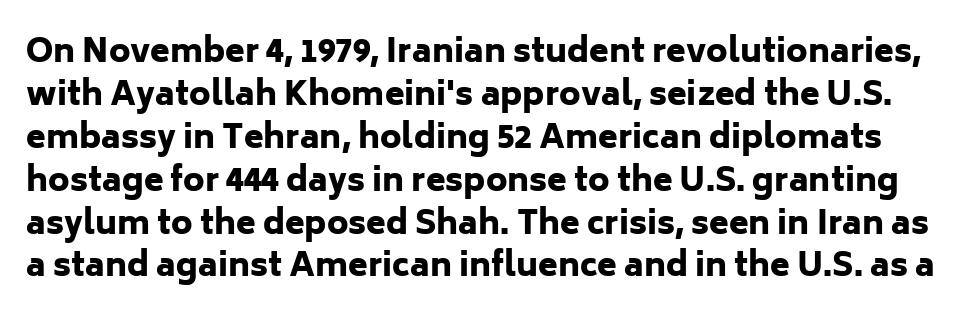
Looks like regular typesetting: each glyph gets only the width it needs. I'd call this a sans setting — the letters go barefoot. Italic: no, the glyphs are upright roman. Leading matches the norm, producing a regular column. The gaps between neighbouring characters are ordinary and unremarkable.
